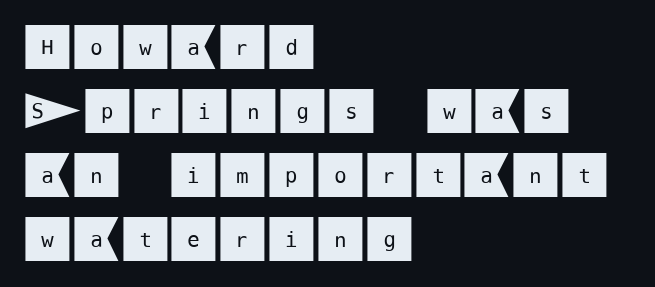
Q: Is the text italic (slanted)? A: No, it is upright.
Q: Is the typeface a serif or a sans-serif typeface? A: Sans-serif.
Q: Is the text underlined? A: No.
Q: How is the paragraph aligned? A: Left-aligned.
Q: Is the spacing between letters normal or unusually wide? A: Normal.
Q: Is the spacing between lines tight, normal or loose? A: Normal.
Q: Width (condensed, normal, or wide)? A: Normal.
Q: Stroke contrast? A: Medium.
Q: x-height? A: Large.
